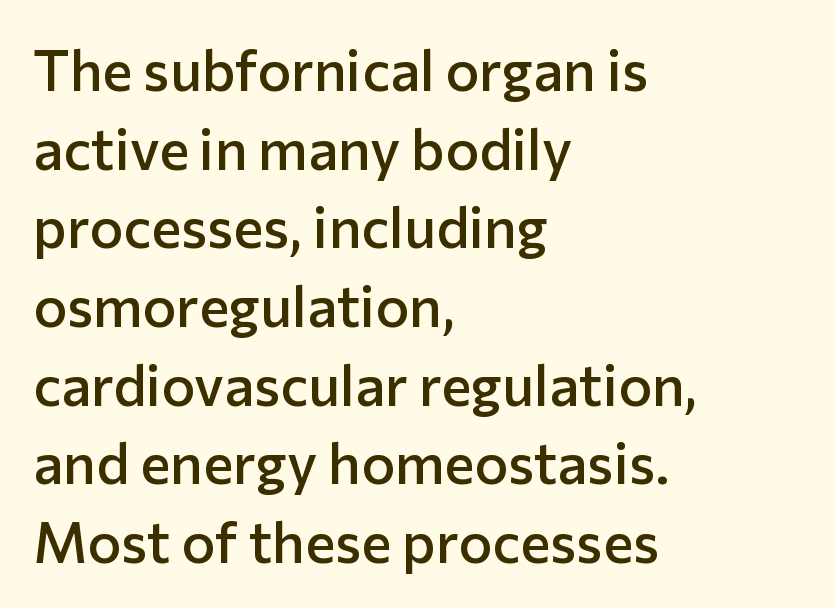
Between one letter and the next there's only the usual sliver of space. The letters carry no serifs — their stems end cleanly without finishing strokes. Proportional: the letters do not fall into vertical columns. Its strokes are somewhat broadened, the hallmark of semibold type.
